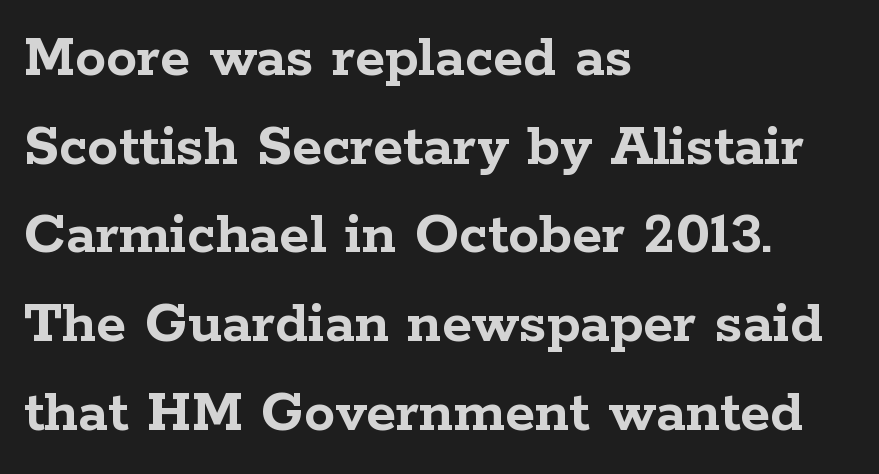
The image shows 62 px semibold, wide serif type, upright; set left-aligned, normal line spacing (1.43x), normal letter spacing, not underlined; low stroke contrast and a medium x-height.
